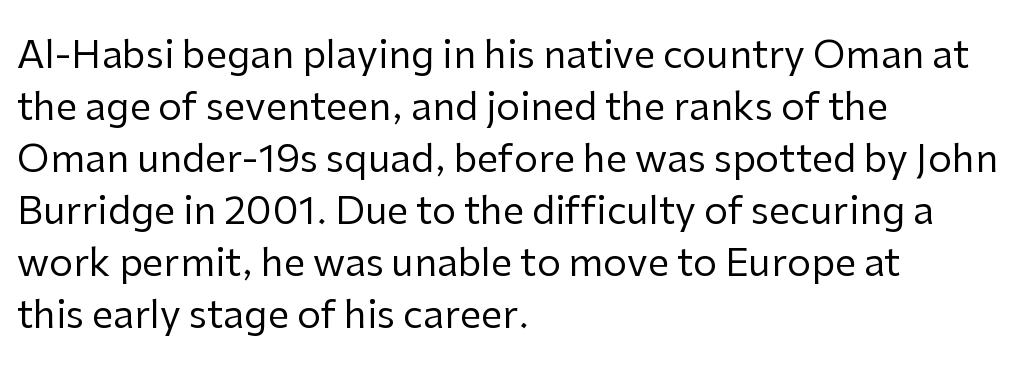
Q: Is the text bold? A: No.
Q: Is the text italic (slanted)? A: No, it is upright.
Q: Is the typeface a serif or a sans-serif typeface? A: Sans-serif.
Q: Is the text underlined? A: No.
Q: How is the paragraph aligned? A: Left-aligned.
Q: Is the spacing between letters normal or unusually wide? A: Normal.
Q: Is the spacing between lines tight, normal or loose? A: Normal.
Q: Width (condensed, normal, or wide)? A: Normal.
Q: Stroke contrast? A: Low.
Q: x-height? A: Medium.
Q: Monospaced? A: No.
